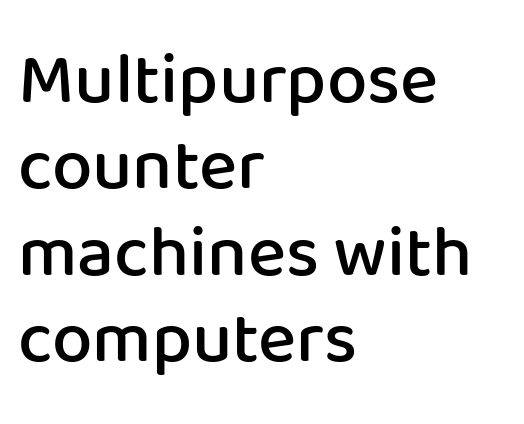
The image shows 72 px semibold sans-serif type, upright; set left-aligned, line spacing 1.2x, normal letter spacing, not underlined; low stroke contrast and a medium x-height.
